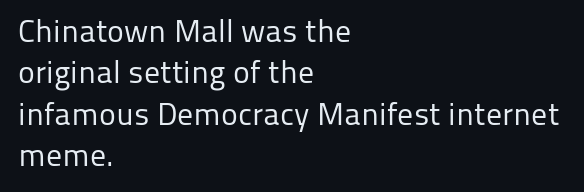
The image shows 32 px regular-weight sans-serif type, upright; set left-aligned, normal line spacing (1.29x), normal letter spacing, not underlined; low stroke contrast and a medium x-height.
